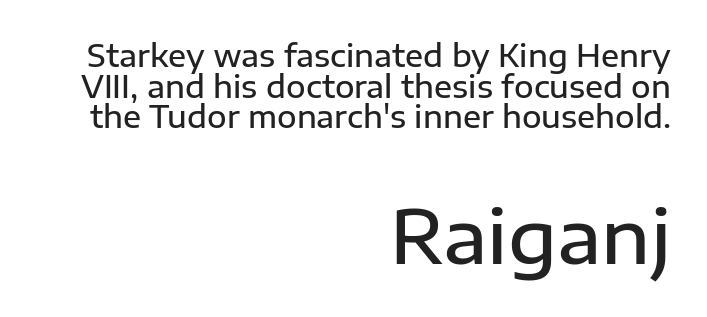
Line endings align vertically; line beginnings do not. Each row of text sits above clean, open space. There is no visible air inserted between adjacent glyphs. The lettering holds an erect, upright posture throughout. Is this a sans? Yes — the strokes have no serifs.
